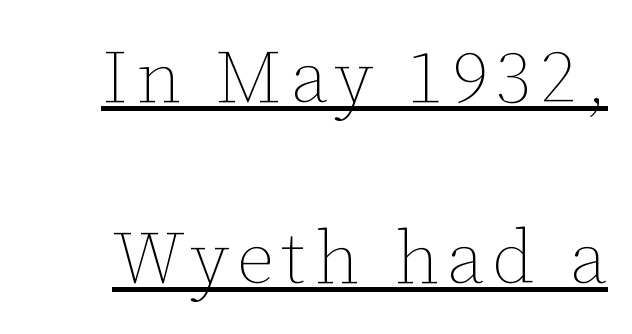
The image shows 74 px thin type, upright; set loose line spacing (2.45x), underlined; low stroke contrast and a medium x-height.
